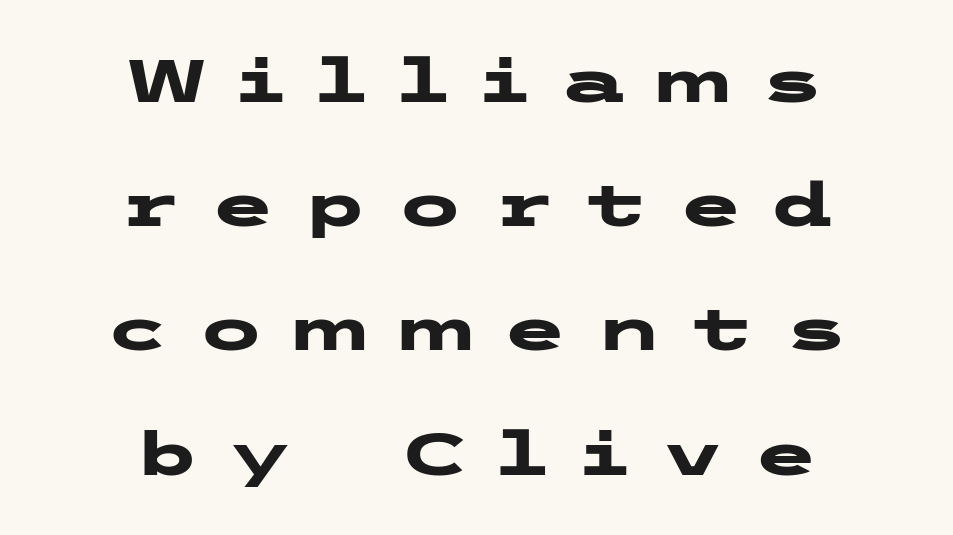
The image shows 60 px heavy, wide sans-serif type, upright; set centered, loose line spacing (2.07x), unusually wide letter spacing (+0.46 em), not underlined; low stroke contrast and a medium x-height.
